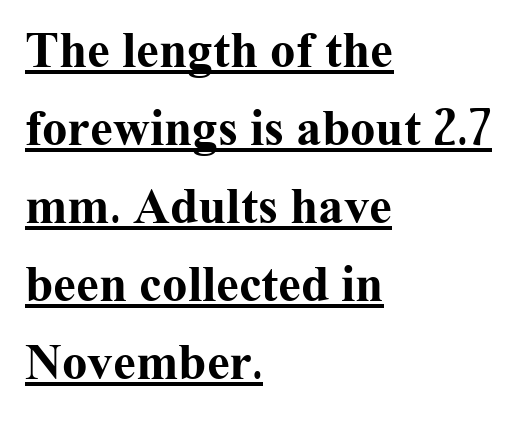
Q: Is the text bold? A: Yes.
Q: Is the text italic (slanted)? A: No, it is upright.
Q: Is the typeface a serif or a sans-serif typeface? A: Serif.
Q: Is the text underlined? A: Yes.
Q: How is the paragraph aligned? A: Left-aligned.
Q: Is the spacing between letters normal or unusually wide? A: Normal.
Q: Is the spacing between lines tight, normal or loose? A: Normal.
Q: Width (condensed, normal, or wide)? A: Normal.
Q: Stroke contrast? A: Medium.
Q: x-height? A: Medium.
Q: Monospaced? A: No.
